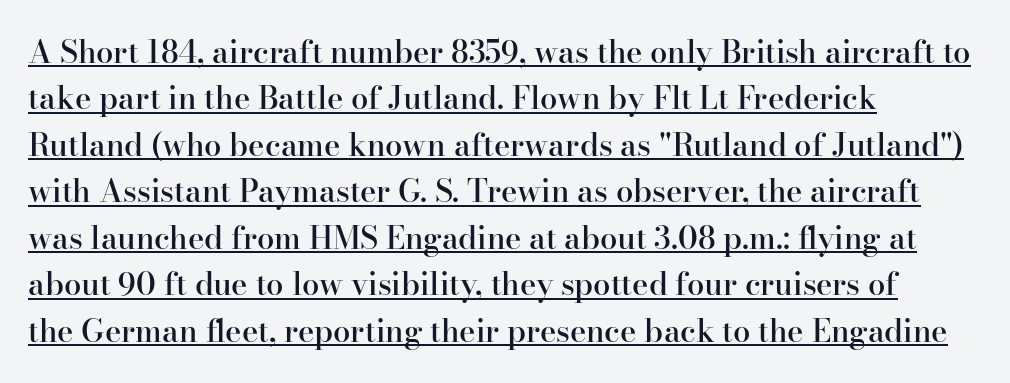
The image shows 31 px semibold serif type, upright; set left-aligned, normal line spacing (1.5x), normal letter spacing, underlined; high stroke contrast and a small x-height.
